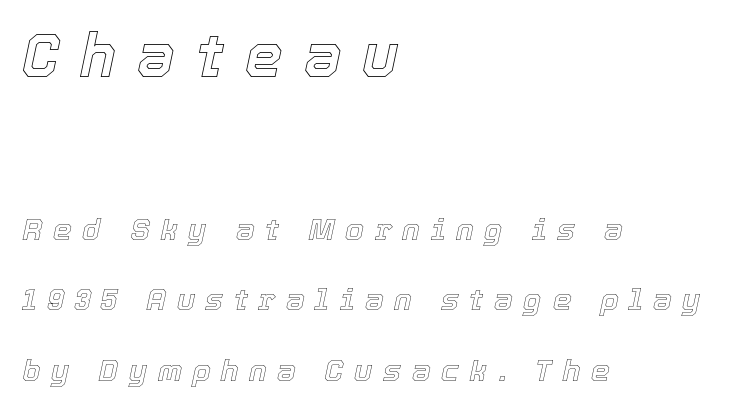
The image shows 60 px text type, italic (leaning right); set left-aligned, loose line spacing (2.36x), unusually wide letter spacing (+0.35 em), not underlined; the first (top) block is 2.0x larger; a medium x-height.
